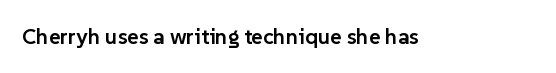
The image shows 22 px text type, upright; set normal letter spacing, not underlined.
